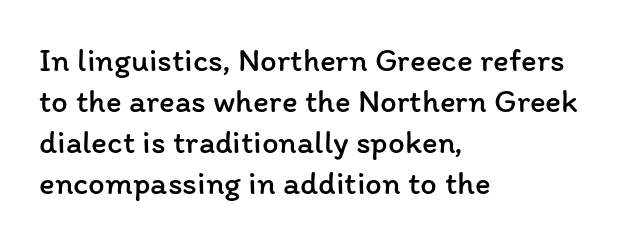
The image shows 33 px regular-weight type, upright; set left-aligned, line spacing 1.24x, normal letter spacing, not underlined; low stroke contrast and a medium x-height.
